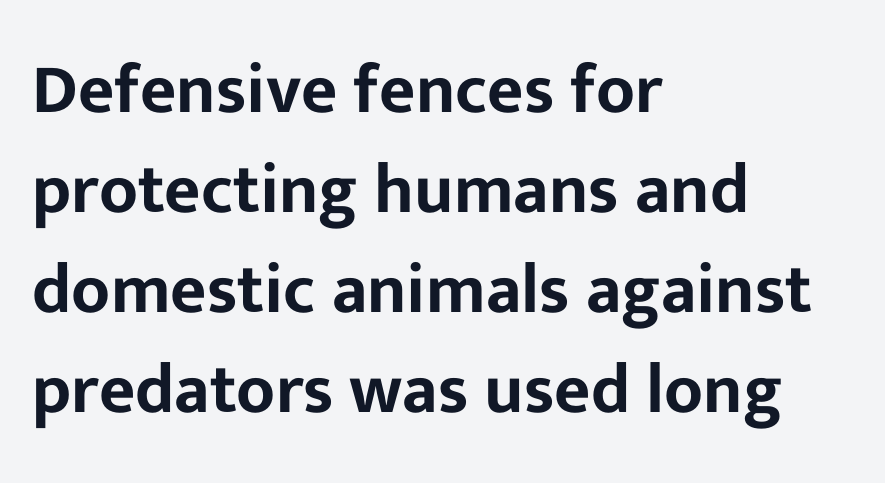
The image shows 70 px sans-serif type, upright; set left-aligned, normal line spacing (1.43x), normal letter spacing, not underlined; low stroke contrast and a medium x-height.
